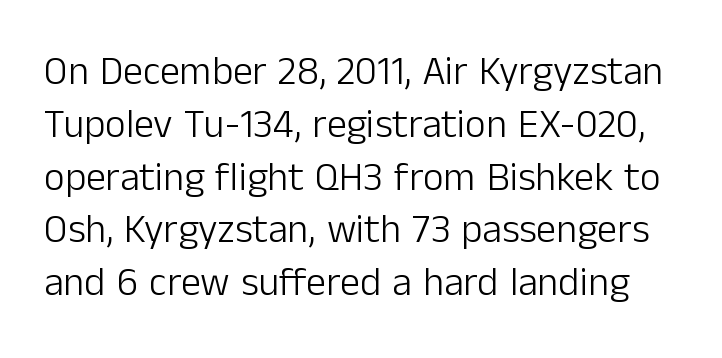
Q: Is the text bold? A: No.
Q: Is the text italic (slanted)? A: No, it is upright.
Q: Is the typeface a serif or a sans-serif typeface? A: Sans-serif.
Q: Is the text underlined? A: No.
Q: Is the spacing between letters normal or unusually wide? A: Normal.
Q: Is the spacing between lines tight, normal or loose? A: Normal.
Q: Width (condensed, normal, or wide)? A: Normal.
Q: Stroke contrast? A: Low.
Q: x-height? A: Medium.
Q: Monospaced? A: No.
